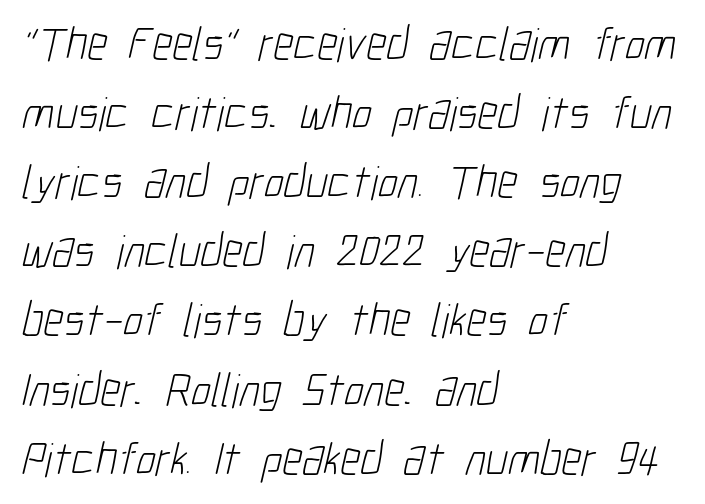
The passage shown is not underscored anywhere. The rendering uses natural spacing where letterforms have individual widths. I'd call this a sans setting — the letters go barefoot. How would I describe the line gaps? Plain and ordinary. The ragged edge is on the right, which tells us the setting is flush left.
